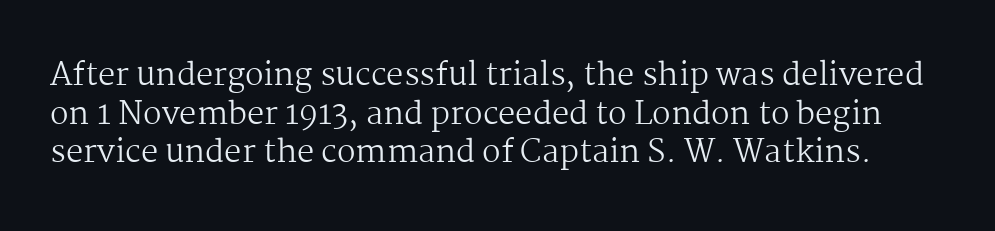
Varying glyph widths throughout — classic text-font behaviour. This sample uses plain, unmodified letter spacing. When letters stand straight like this, we call the style roman or upright. I'd call this a serif setting — the letters wear small feet. Descender tails drop into unmarked territory.
